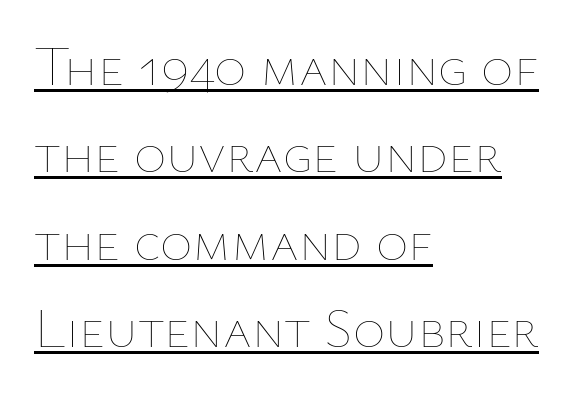
Q: Is the text bold? A: No.
Q: Is the text italic (slanted)? A: No, it is upright.
Q: Is the text underlined? A: Yes.
Q: How is the paragraph aligned? A: Left-aligned.
Q: Is the spacing between letters normal or unusually wide? A: Normal.
Q: Is the spacing between lines tight, normal or loose? A: Normal.
Q: Width (condensed, normal, or wide)? A: Normal.
Q: Stroke contrast? A: Low.
Q: x-height? A: Medium.
Q: Monospaced? A: No.
